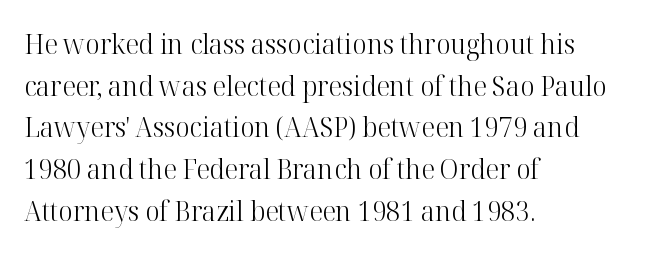
{"serif": "yes", "italic": "no", "bold": "no", "weight": "light", "width": "normal", "stroke_contrast": "high", "x_height": "medium", "monospaced": "no", "underline": "no", "align": "left", "line_spacing": "normal", "line_spacing_ratio": 1.49, "letter_spacing": "normal", "letter_spacing_em": 0.0, "glyph_px": 28}
